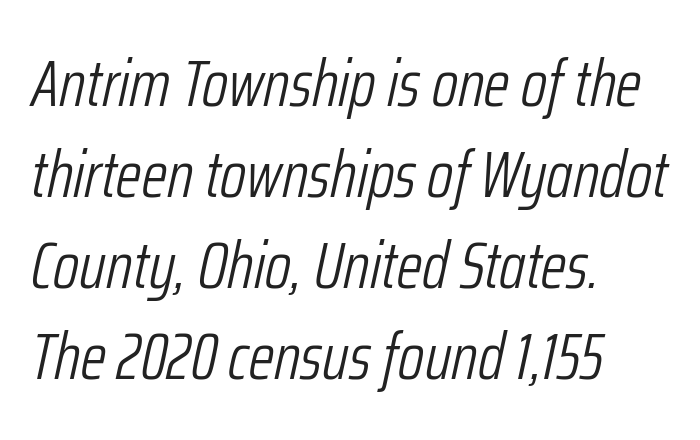
The image shows 66 px light, condensed type, italic (leaning right); set left-aligned, normal line spacing (1.38x), normal letter spacing, not underlined; low stroke contrast and a medium x-height.
